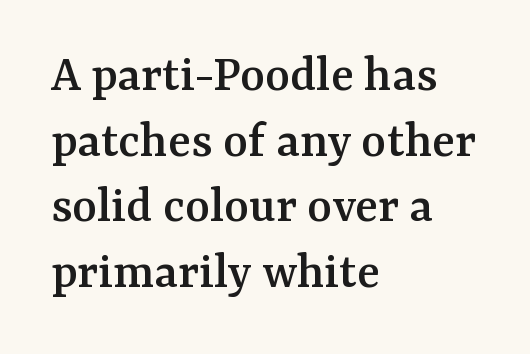
{"serif": "yes", "italic": "no", "width": "normal", "stroke_contrast": "medium", "x_height": "medium", "monospaced": "no", "underline": "no", "align": "left", "line_spacing_ratio": 1.24, "letter_spacing": "normal", "letter_spacing_em": 0.0, "glyph_px": 53}
